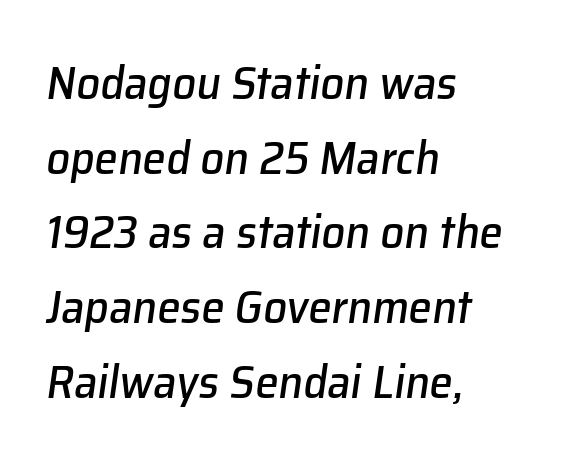
Q: Is the text italic (slanted)? A: Yes, it leans right by about 8 degrees.
Q: Is the text underlined? A: No.
Q: How is the paragraph aligned? A: Left-aligned.
Q: Is the spacing between letters normal or unusually wide? A: Normal.
Q: Is the spacing between lines tight, normal or loose? A: Normal.
Q: Width (condensed, normal, or wide)? A: Normal.
Q: Stroke contrast? A: Low.
Q: x-height? A: Medium.
Q: Monospaced? A: No.
